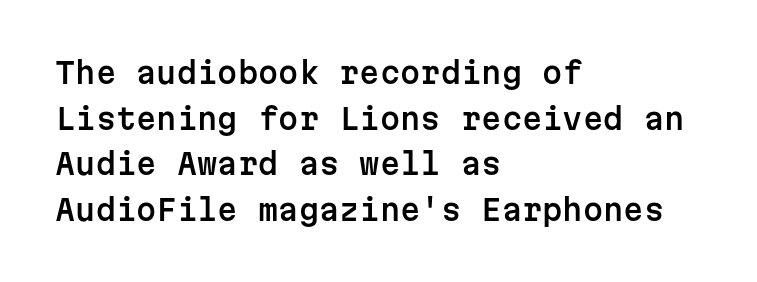
The image shows 29 px sans-serif type, upright, monospaced; set left-aligned, normal line spacing (1.57x), normal letter spacing, not underlined; low stroke contrast and a medium x-height.
